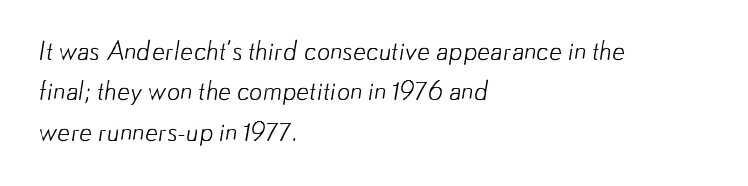
The image shows 26 px text type; set left-aligned, normal line spacing (1.55x), normal letter spacing, not underlined.
